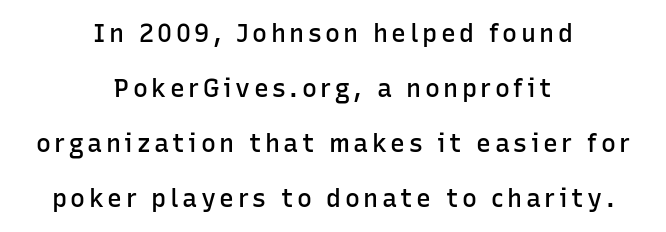
Q: Is the text bold? A: Semi-bold.
Q: Is the text italic (slanted)? A: No, it is upright.
Q: Is the text underlined? A: No.
Q: How is the paragraph aligned? A: Centered.
Q: Is the spacing between lines tight, normal or loose? A: Loose.
